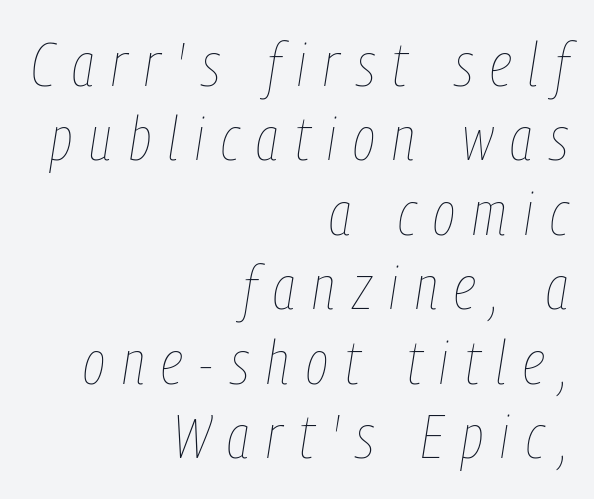
The image shows 61 px thin, condensed type, italic (leaning right); set right-aligned, line spacing 1.22x, unusually wide letter spacing (+0.28 em), not underlined; low stroke contrast and a medium x-height.
